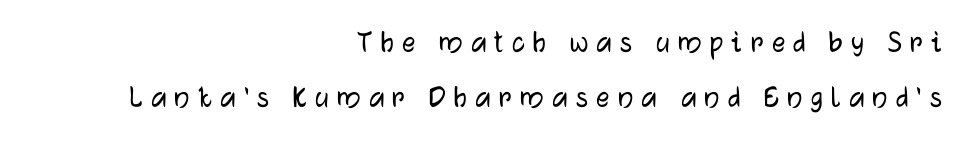
Designer's note — italics off, roman on. The space between consecutive lines is moderate. Layout note: lines flush right. Descender tails drop into unmarked territory. No feet cap the strokes, marking this as sans-serif type.
